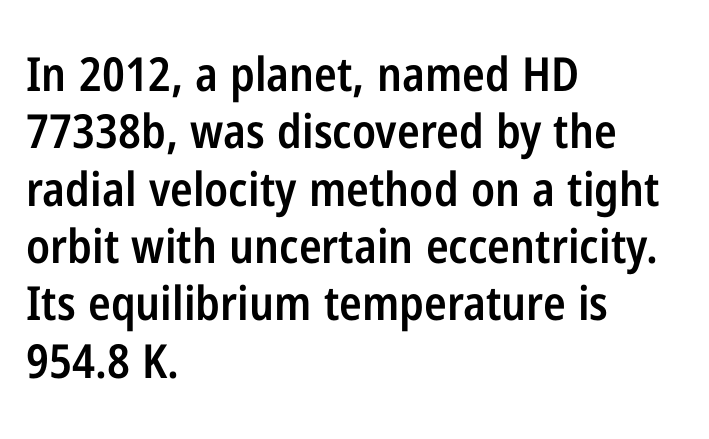
{"serif": "no", "italic": "no", "bold": "semi", "weight": "semibold", "width": "condensed", "stroke_contrast": "low", "x_height": "medium", "monospaced": "no", "underline": "no", "align": "left", "line_spacing_ratio": 1.22, "letter_spacing": "normal", "letter_spacing_em": 0.0, "glyph_px": 47}
